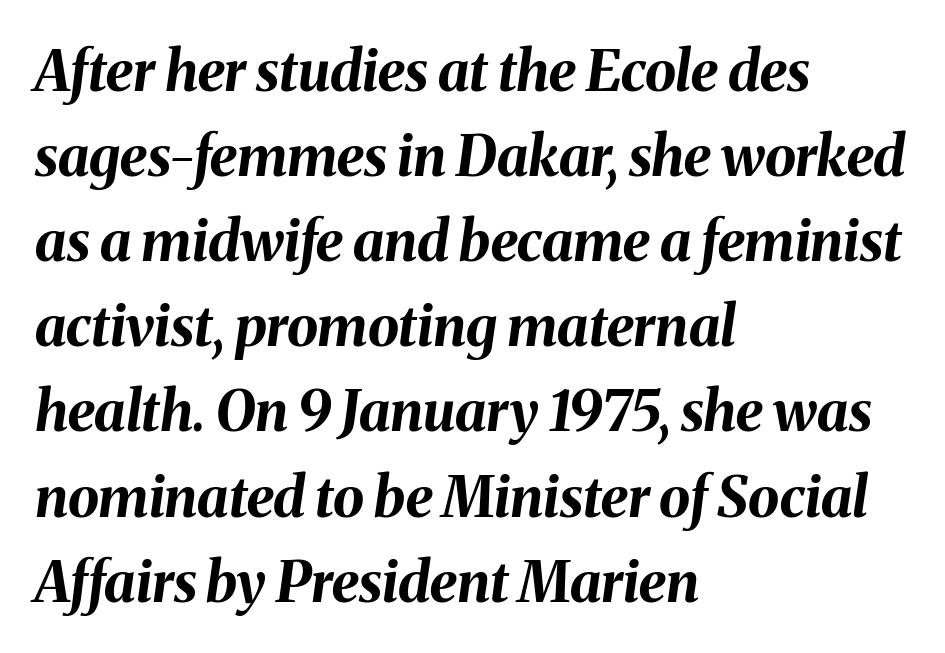
The image shows 56 px bold type, italic (leaning right); set left-aligned, normal line spacing (1.52x), normal letter spacing, not underlined; medium stroke contrast and a medium x-height.
